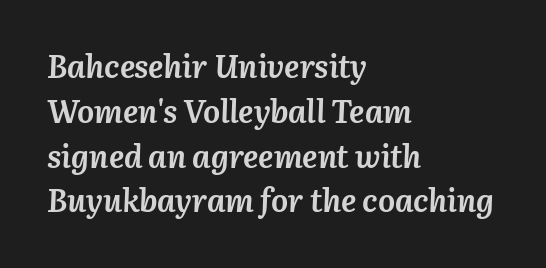
The image shows 32 px semibold type, italic (leaning right); set left-aligned, normal line spacing (1.4x), normal letter spacing, not underlined; medium stroke contrast and a medium x-height.
